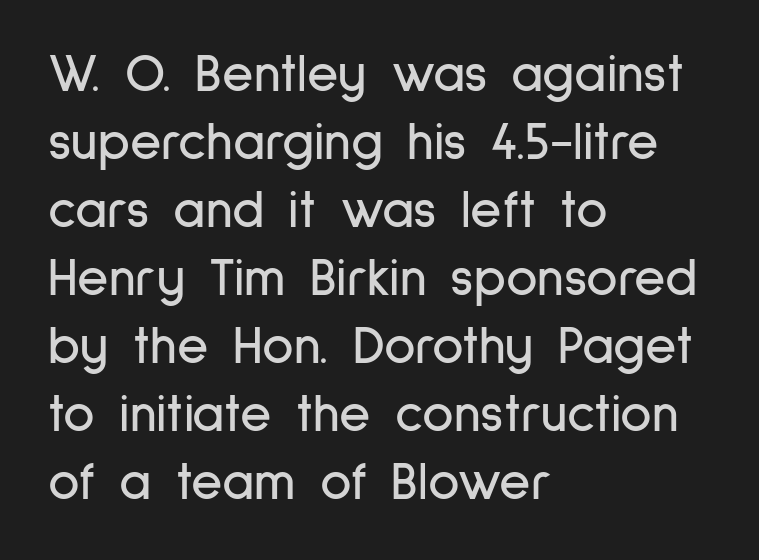
Think of a printed novel: that variable character pitch is what you see here. A bare baseline throughout the passage. What stands out about the letter spacing? Nothing — it is the standard amount. Left-aligned paragraph, ragged on the right.
